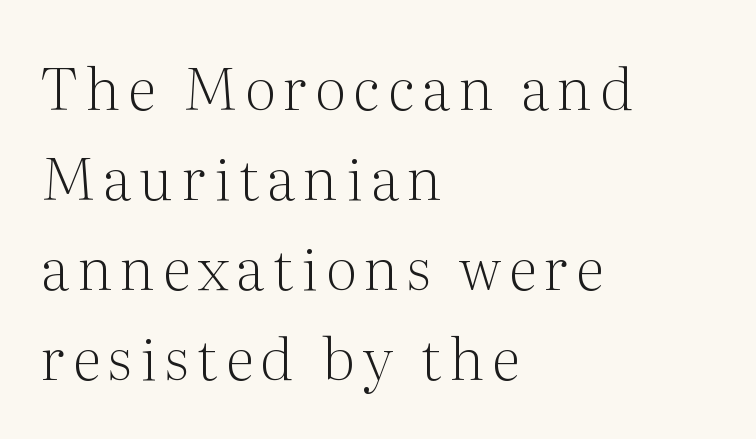
{"serif": "yes", "italic": "no", "bold": "no", "weight": "light", "width": "normal", "stroke_contrast": "medium", "x_height": "medium", "monospaced": "no", "underline": "no", "align": "left", "line_spacing": "normal", "line_spacing_ratio": 1.55, "glyph_px": 58}
